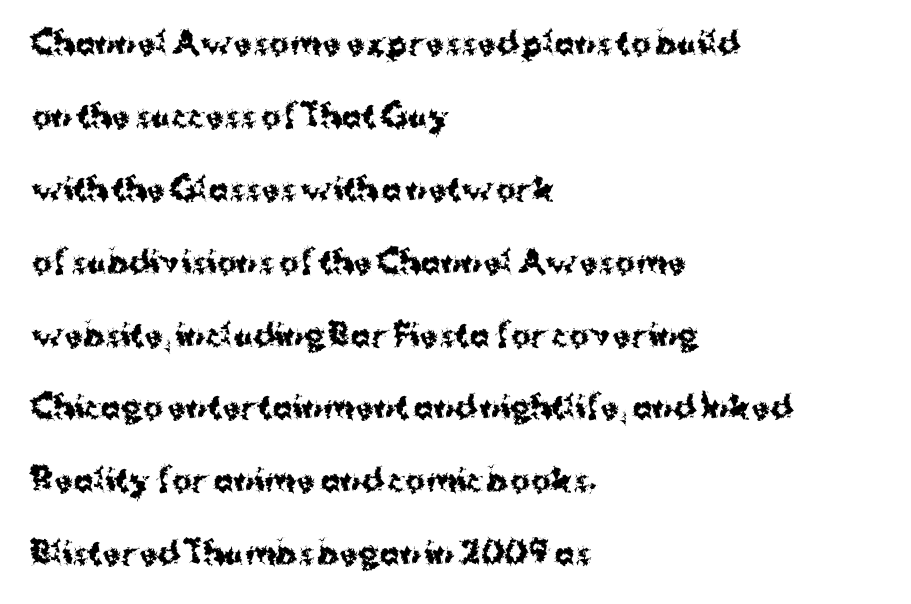
{"serif": "no", "italic": "no", "bold": "yes", "weight": "bold", "width": "normal", "stroke_contrast": "medium", "x_height": "medium", "monospaced": "no", "underline": "no", "align": "left", "line_spacing": "loose", "line_spacing_ratio": 2.43, "letter_spacing": "normal", "letter_spacing_em": 0.0, "glyph_px": 30}
